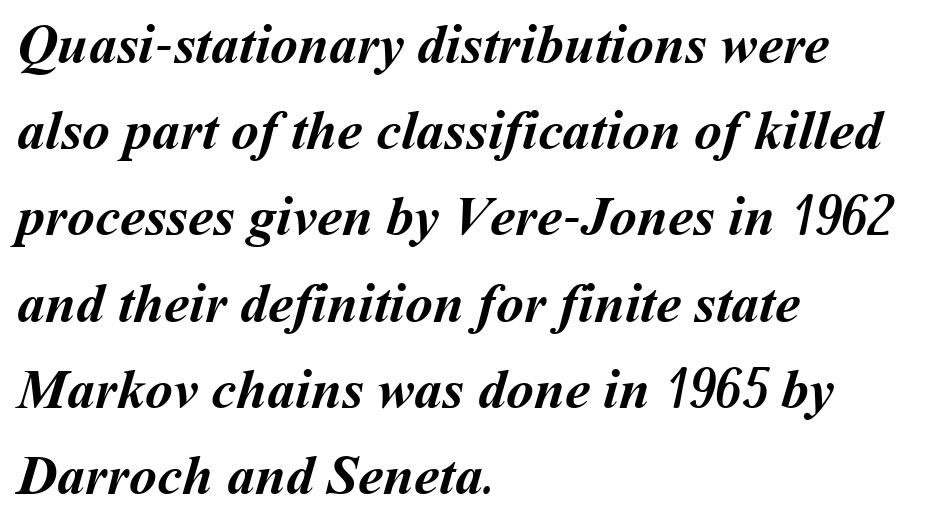
Q: Is the text bold? A: Yes.
Q: Is the text underlined? A: No.
Q: How is the paragraph aligned? A: Left-aligned.
Q: Is the spacing between letters normal or unusually wide? A: Normal.
Q: Is the spacing between lines tight, normal or loose? A: Normal.
Q: Width (condensed, normal, or wide)? A: Normal.
Q: Stroke contrast? A: Medium.
Q: x-height? A: Medium.
Q: Monospaced? A: No.
